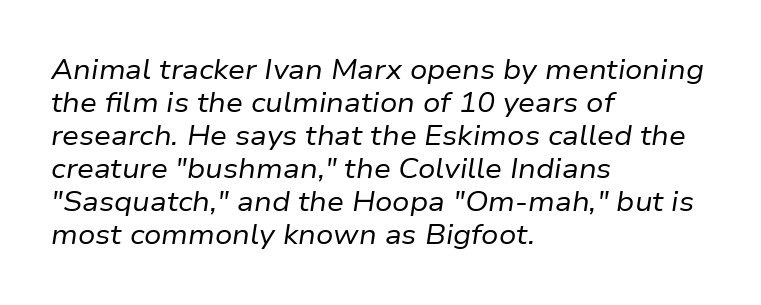
Q: Is the text bold? A: No.
Q: Is the text italic (slanted)? A: Yes, it leans right by about 9 degrees.
Q: Is the text underlined? A: No.
Q: How is the paragraph aligned? A: Left-aligned.
Q: Is the spacing between letters normal or unusually wide? A: Normal.
